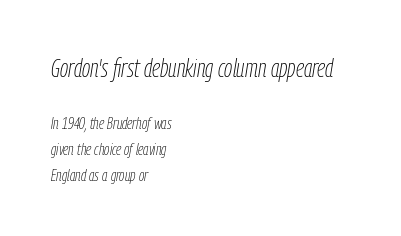
The image shows 26 px text type, italic (leaning right); set left-aligned, normal line spacing (1.53x), normal letter spacing, not underlined; the first (top) block is 1.53x larger.
